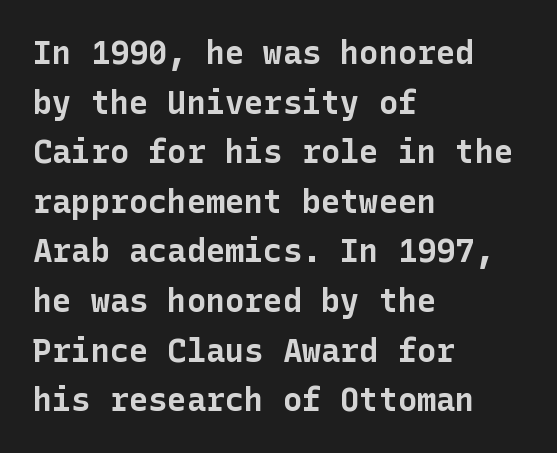
Q: Is the text bold? A: Yes.
Q: Is the text italic (slanted)? A: No, it is upright.
Q: Is the typeface a serif or a sans-serif typeface? A: Sans-serif.
Q: Is the text underlined? A: No.
Q: How is the paragraph aligned? A: Left-aligned.
Q: Is the spacing between letters normal or unusually wide? A: Normal.
Q: Is the spacing between lines tight, normal or loose? A: Normal.
Q: Width (condensed, normal, or wide)? A: Normal.
Q: Stroke contrast? A: Low.
Q: x-height? A: Medium.
